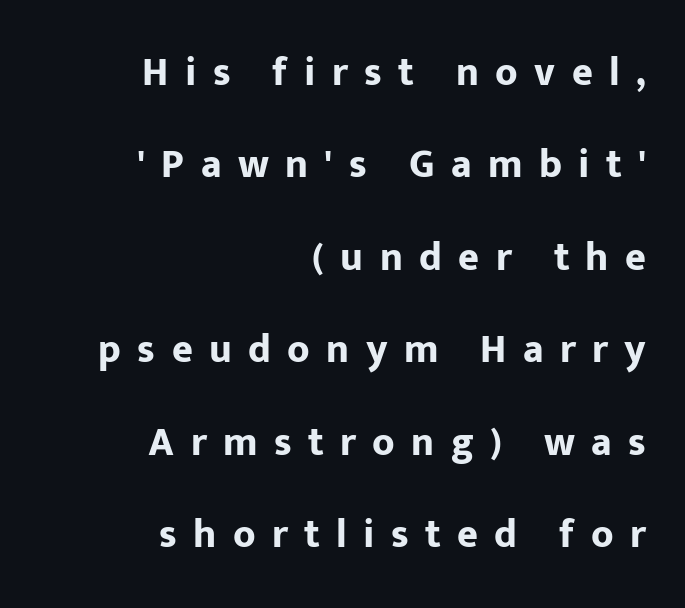
The image shows 40 px bold sans-serif type, upright; set right-aligned, loose line spacing (2.31x), unusually wide letter spacing (+0.41 em), not underlined; low stroke contrast and a medium x-height.
